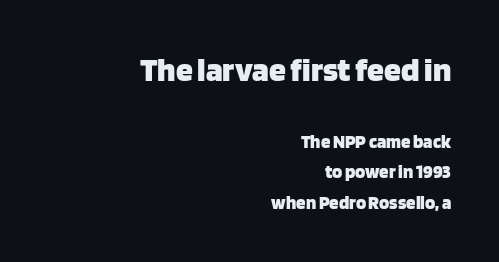
One glance says typical: line gaps are just what's usual. These lines are rendered in a variable-pitch font. The specimen reads as upright at a glance. Note: no serifs on the glyphs. Clear beneath every line of the passage.
